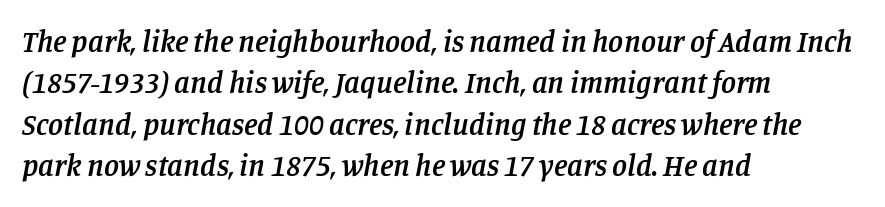
The lines sit at an ordinary, default distance from one another. A typesetter would mark this as italic. Typographically, this falls in the serif category. The face used here is proportionally spaced, like ordinary book or web type.
